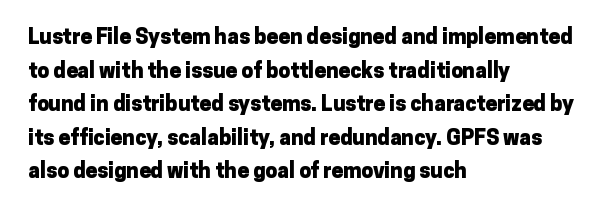
The image shows 21 px bold type, upright; set left-aligned, normal line spacing (1.6x), normal letter spacing, not underlined.
